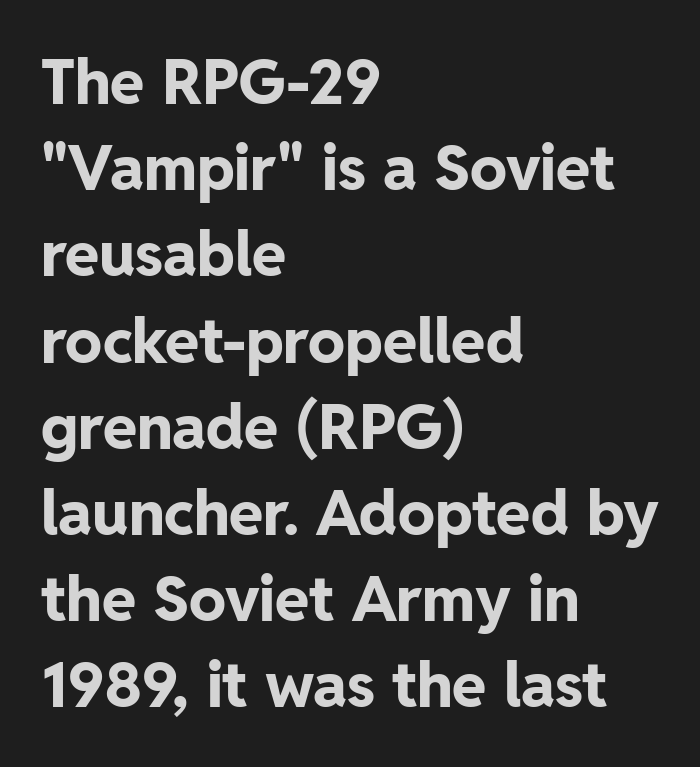
{"serif": "no", "italic": "no", "bold": "yes", "weight": "bold", "width": "normal", "stroke_contrast": "low", "x_height": "medium", "monospaced": "no", "underline": "no", "align": "left", "line_spacing": "normal", "line_spacing_ratio": 1.39, "letter_spacing": "normal", "letter_spacing_em": 0.0, "glyph_px": 62}
